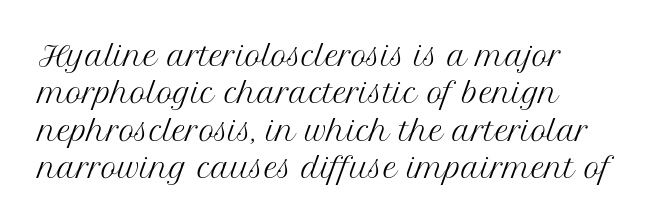
{"bold": "no", "underline": "no", "align": "left", "line_spacing": "normal", "line_spacing_ratio": 1.38, "letter_spacing": "normal", "letter_spacing_em": 0.0, "glyph_px": 27}
